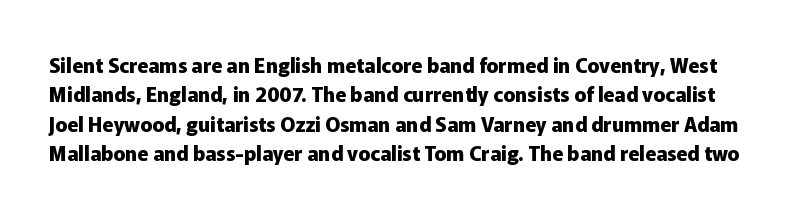
{"italic": "no", "bold": "yes", "underline": "no", "line_spacing": "normal", "line_spacing_ratio": 1.47, "letter_spacing": "normal", "letter_spacing_em": 0.0, "glyph_px": 20}
